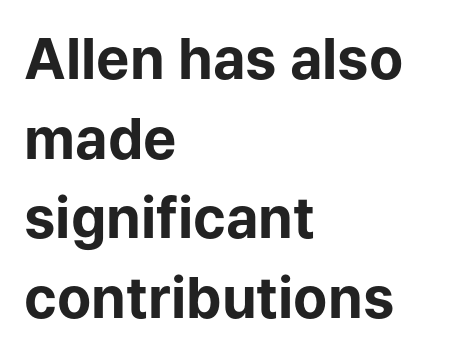
The rendering keeps characters at their native spacing. The type sits square on the baseline with zero lean. In terms of weight, the rendering is a true, heavy bold. Descender tails drop into unmarked territory. The passage is arranged the way most books set body copy — flush left. A typesetter would label this face a sans.
